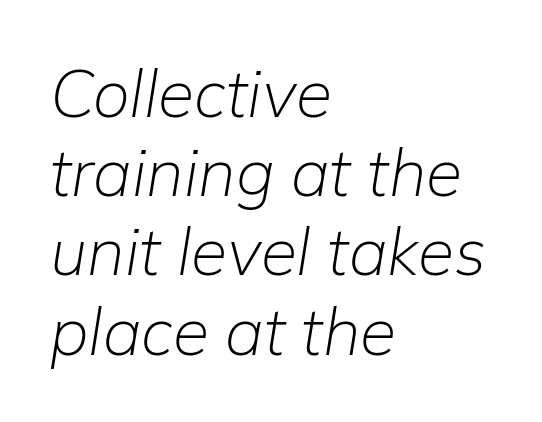
The letters advance in unequal steps, a hallmark of proportional type. Every row of glyphs begins at an identical x-position on the left. This reads as an unemphasized weight, regular at the heaviest. Style check: oblique. Plain, unruled lines of type.
